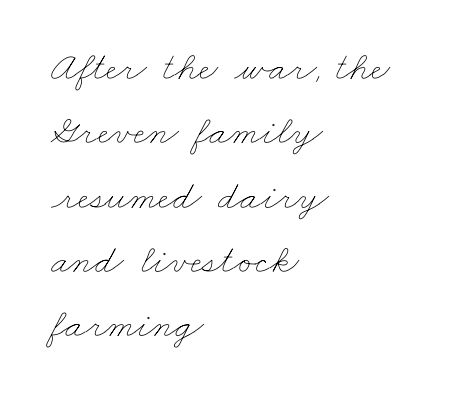
Q: Is the text bold? A: No.
Q: Is the text underlined? A: No.
Q: How is the paragraph aligned? A: Left-aligned.
Q: Is the spacing between letters normal or unusually wide? A: Normal.
Q: Is the spacing between lines tight, normal or loose? A: Normal.
Q: Width (condensed, normal, or wide)? A: Wide.
Q: Stroke contrast? A: Low.
Q: x-height? A: Small.
Q: Monospaced? A: No.
